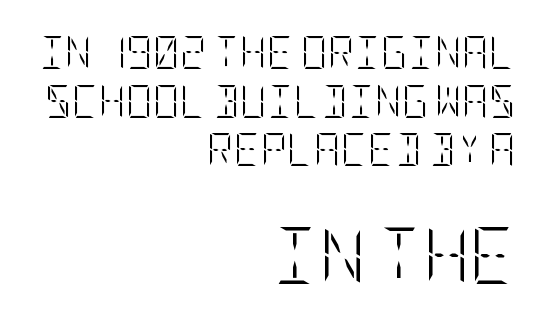
The image shows 57 px light, condensed type, upright; set right-aligned, normal line spacing (1.47x), normal letter spacing, not underlined; the second (bottom) block is 1.73x larger; low stroke contrast and a large x-height.
